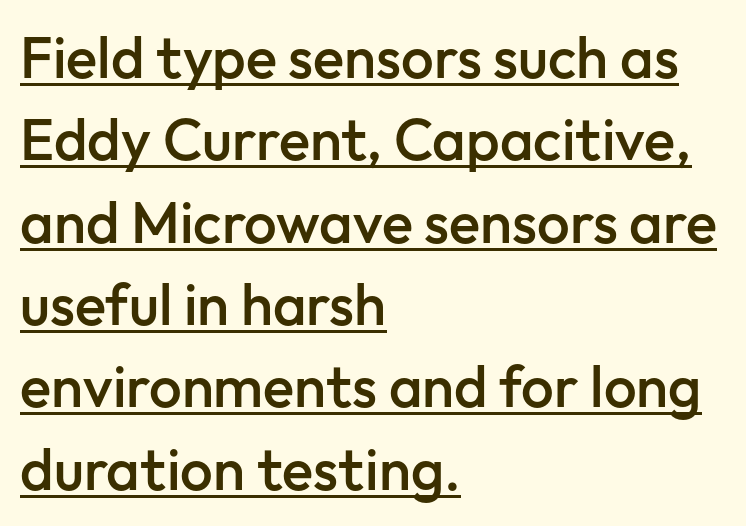
The image shows 58 px semibold sans-serif type, upright; set left-aligned, normal line spacing (1.42x), normal letter spacing, underlined; low stroke contrast and a medium x-height.
